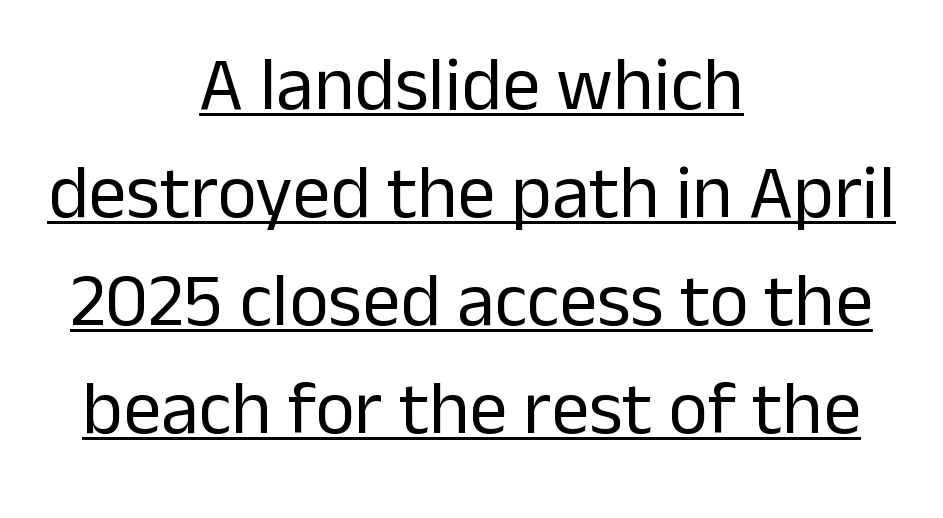
Q: Is the text bold? A: No.
Q: Is the text italic (slanted)? A: No, it is upright.
Q: Is the typeface a serif or a sans-serif typeface? A: Sans-serif.
Q: Is the text underlined? A: Yes.
Q: How is the paragraph aligned? A: Centered.
Q: Is the spacing between letters normal or unusually wide? A: Normal.
Q: Is the spacing between lines tight, normal or loose? A: Normal.
Q: Width (condensed, normal, or wide)? A: Normal.
Q: Stroke contrast? A: Low.
Q: x-height? A: Medium.
Q: Monospaced? A: No.
